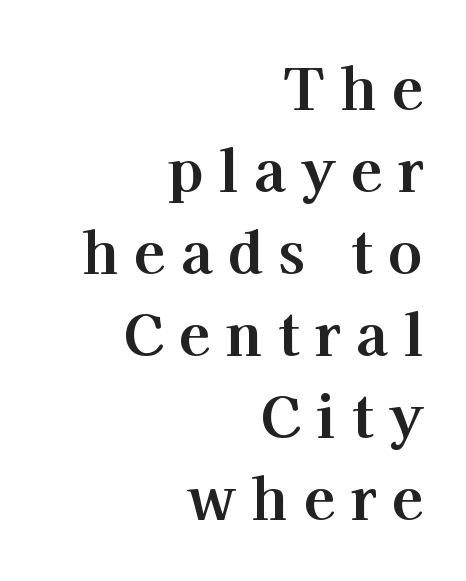
Q: Is the text bold? A: Yes.
Q: Is the text italic (slanted)? A: No, it is upright.
Q: Is the typeface a serif or a sans-serif typeface? A: Serif.
Q: Is the text underlined? A: No.
Q: How is the paragraph aligned? A: Right-aligned.
Q: Is the spacing between letters normal or unusually wide? A: Unusually wide.
Q: Is the spacing between lines tight, normal or loose? A: Normal.
Q: Width (condensed, normal, or wide)? A: Normal.
Q: Stroke contrast? A: High.
Q: x-height? A: Medium.
Q: Monospaced? A: No.
